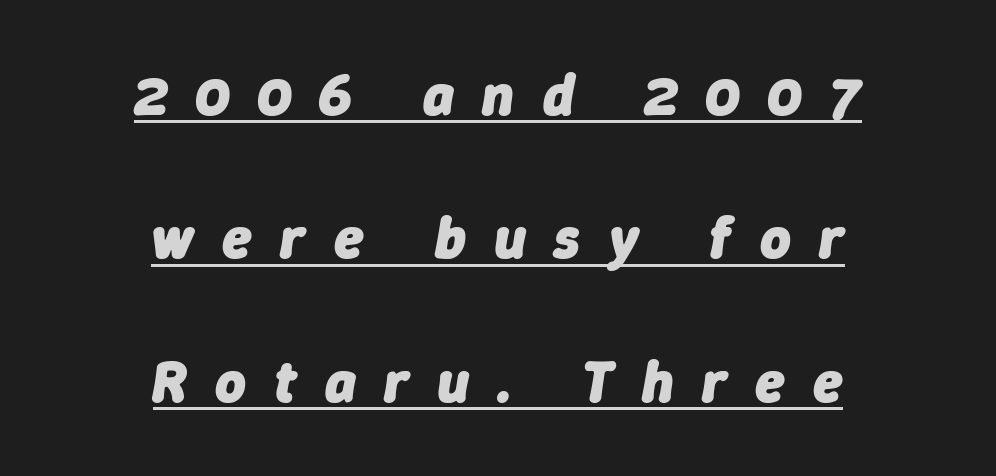
The image shows 59 px heavy type, italic (leaning right); set centered, loose line spacing (2.43x), unusually wide letter spacing (+0.48 em), underlined; low stroke contrast and a medium x-height.
